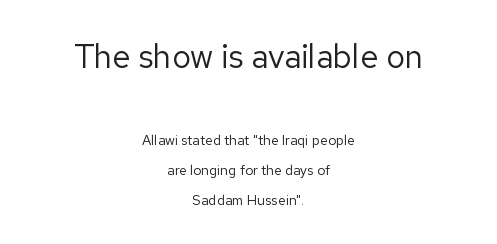
Q: Is the text bold? A: No.
Q: Is the text italic (slanted)? A: No, it is upright.
Q: Is the typeface a serif or a sans-serif typeface? A: Sans-serif.
Q: Is the text underlined? A: No.
Q: How is the paragraph aligned? A: Centered.
Q: Is the spacing between letters normal or unusually wide? A: Normal.
Q: Is the spacing between lines tight, normal or loose? A: Loose.
Q: Which block of text is set in a larger size, the first (top) or the second (bottom)? A: The first (top) one.
Q: Width (condensed, normal, or wide)? A: Normal.
Q: Stroke contrast? A: Low.
Q: x-height? A: Medium.
Q: Monospaced? A: No.
